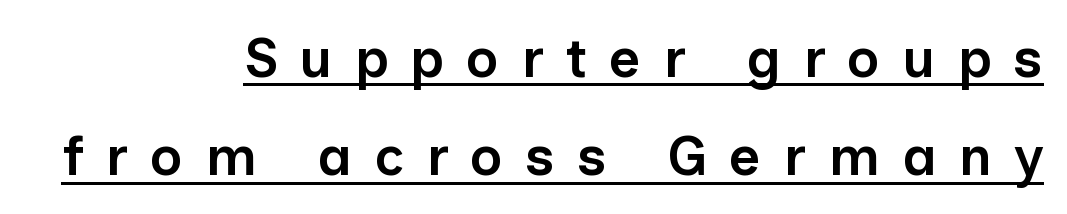
{"serif": "no", "italic": "no", "bold": "semi", "weight": "semibold", "width": "normal", "stroke_contrast": "low", "x_height": "medium", "monospaced": "no", "underline": "yes", "align": "right", "line_spacing_ratio": 1.79, "letter_spacing": "wide", "letter_spacing_em": 0.4, "glyph_px": 55}
